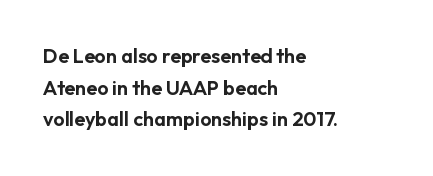
Q: Is the text italic (slanted)? A: No, it is upright.
Q: Is the text underlined? A: No.
Q: How is the paragraph aligned? A: Left-aligned.
Q: Is the spacing between letters normal or unusually wide? A: Normal.
Q: Is the spacing between lines tight, normal or loose? A: Normal.
